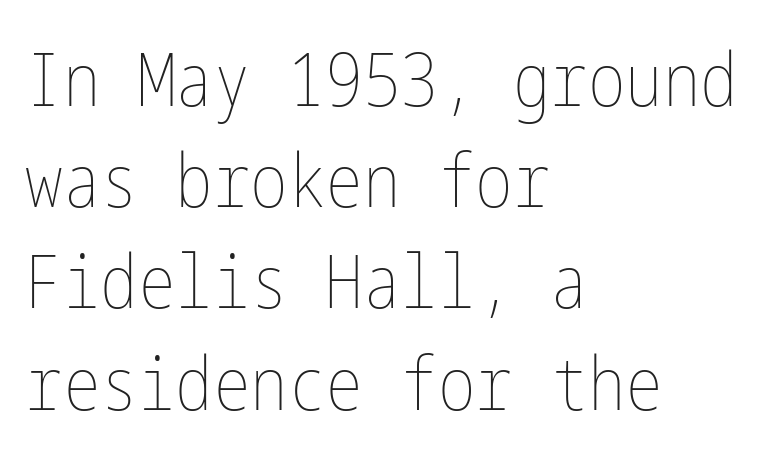
Q: Is the text bold? A: No.
Q: Is the text italic (slanted)? A: No, it is upright.
Q: Is the text underlined? A: No.
Q: How is the paragraph aligned? A: Left-aligned.
Q: Is the spacing between letters normal or unusually wide? A: Normal.
Q: Is the spacing between lines tight, normal or loose? A: Normal.
Q: Width (condensed, normal, or wide)? A: Condensed.
Q: Stroke contrast? A: Low.
Q: x-height? A: Medium.
